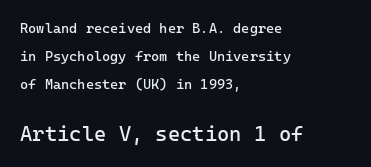
Unbolded letterforms with no extra heft. The font's upright variant was chosen for this text. A clean baseline with only descenders dipping below it. The space between consecutive lines is lavish.
